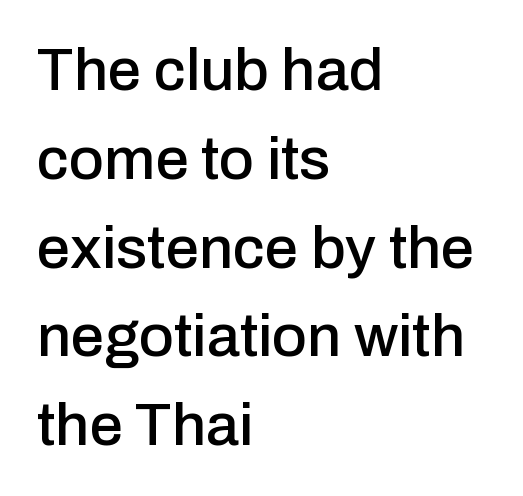
Q: Is the text italic (slanted)? A: No, it is upright.
Q: Is the typeface a serif or a sans-serif typeface? A: Sans-serif.
Q: Is the text underlined? A: No.
Q: How is the paragraph aligned? A: Left-aligned.
Q: Is the spacing between letters normal or unusually wide? A: Normal.
Q: Is the spacing between lines tight, normal or loose? A: Normal.
Q: Width (condensed, normal, or wide)? A: Normal.
Q: Stroke contrast? A: Low.
Q: x-height? A: Medium.
Q: Monospaced? A: No.
